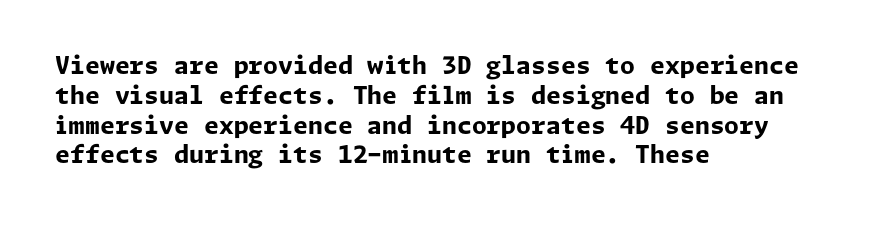
Every character sits straight up, as roman type does. This rendering uses left alignment, leaving the right contour irregular. Letters rest on an invisible, unmarked baseline. The passage shown has conventional tracking throughout. Pretty heavy lettering here — definitely bold.
